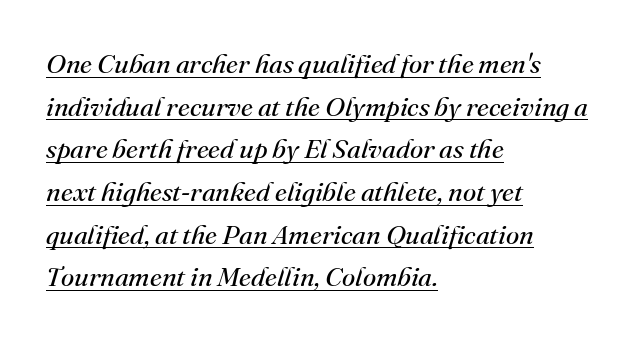
Q: Is the text bold? A: No.
Q: Is the text italic (slanted)? A: Yes, it leans right by about 16 degrees.
Q: Is the text underlined? A: Yes.
Q: How is the paragraph aligned? A: Left-aligned.
Q: Is the spacing between letters normal or unusually wide? A: Normal.
Q: Is the spacing between lines tight, normal or loose? A: Normal.
